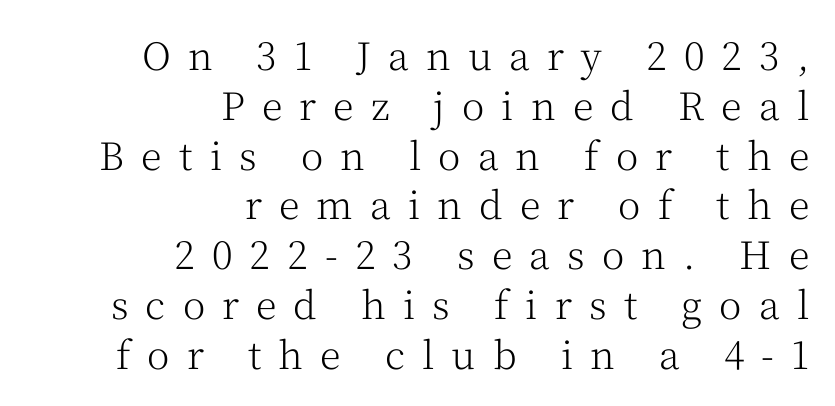
Q: Is the text bold? A: No.
Q: Is the text italic (slanted)? A: No, it is upright.
Q: Is the typeface a serif or a sans-serif typeface? A: Serif.
Q: Is the text underlined? A: No.
Q: How is the paragraph aligned? A: Right-aligned.
Q: Is the spacing between letters normal or unusually wide? A: Unusually wide.
Q: Is the spacing between lines tight, normal or loose? A: Normal.
Q: Width (condensed, normal, or wide)? A: Normal.
Q: Stroke contrast? A: Medium.
Q: x-height? A: Medium.
Q: Monospaced? A: No.
